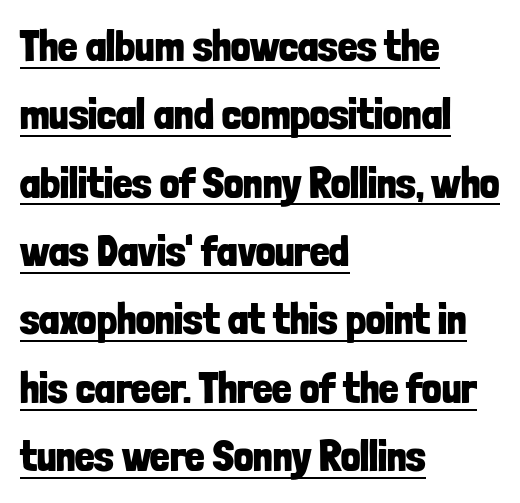
{"serif": "no", "italic": "no", "bold": "yes", "weight": "bold", "width": "condensed", "stroke_contrast": "low", "x_height": "medium", "monospaced": "no", "underline": "yes", "align": "left", "line_spacing": "normal", "line_spacing_ratio": 1.59, "letter_spacing": "normal", "letter_spacing_em": 0.0, "glyph_px": 43}
